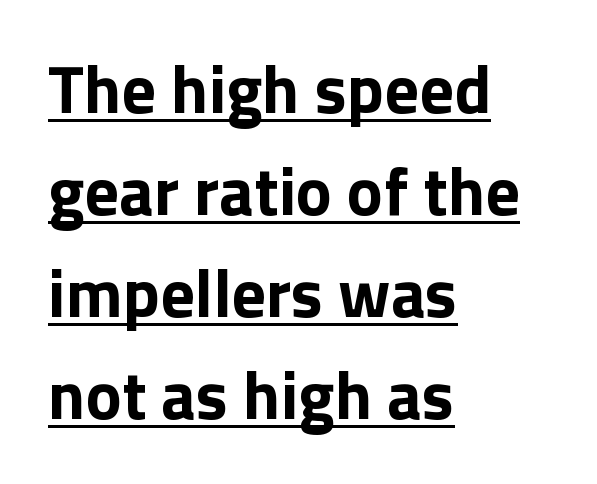
The image shows 68 px bold sans-serif type, upright; set left-aligned, normal line spacing (1.5x), normal letter spacing, underlined; low stroke contrast and a medium x-height.
